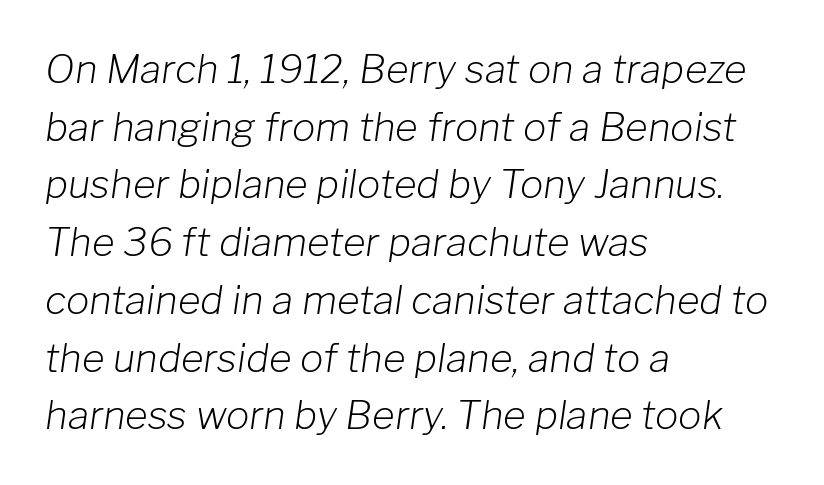
The image shows 39 px light type, italic (leaning right); set left-aligned, normal line spacing (1.48x), normal letter spacing, not underlined; low stroke contrast and a medium x-height.
